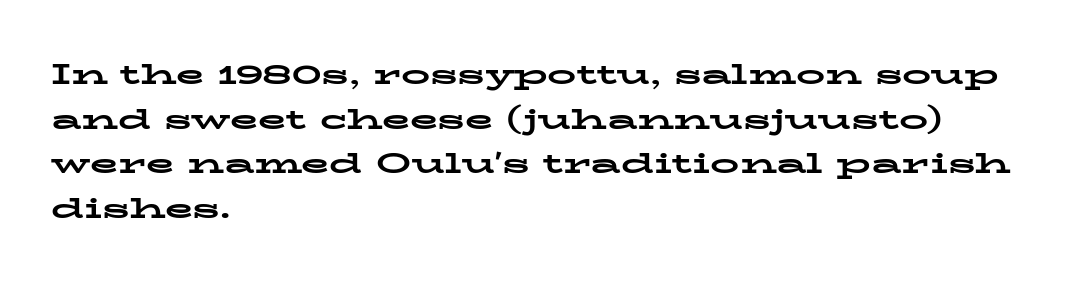
Notice how thick the strokes are: this is what a full bold looks like. Is there any slant? The stems are plumb. These lines are rendered in a variable-pitch font. These lines are composed in type with serifs. The paragraph shown leans on its left margin. The glyphs are unaccompanied by any horizontal stroke below them.
